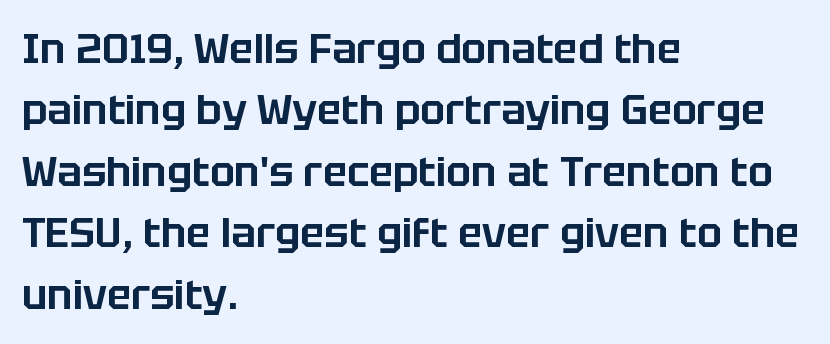
The image shows 41 px sans-serif type, upright; set left-aligned, normal line spacing (1.5x), normal letter spacing, not underlined; low stroke contrast and a large x-height.
